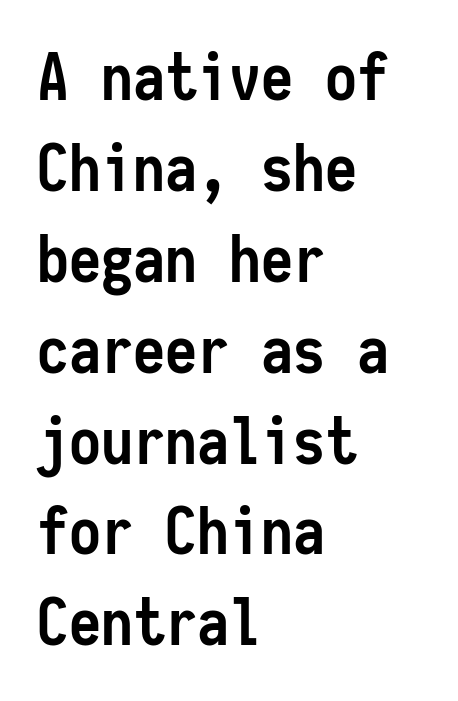
Q: Is the text bold? A: Yes.
Q: Is the text italic (slanted)? A: No, it is upright.
Q: Is the typeface a serif or a sans-serif typeface? A: Sans-serif.
Q: Is the text underlined? A: No.
Q: How is the paragraph aligned? A: Left-aligned.
Q: Is the spacing between letters normal or unusually wide? A: Normal.
Q: Is the spacing between lines tight, normal or loose? A: Normal.
Q: Width (condensed, normal, or wide)? A: Condensed.
Q: Stroke contrast? A: Low.
Q: x-height? A: Medium.
Q: Monospaced? A: Yes.
